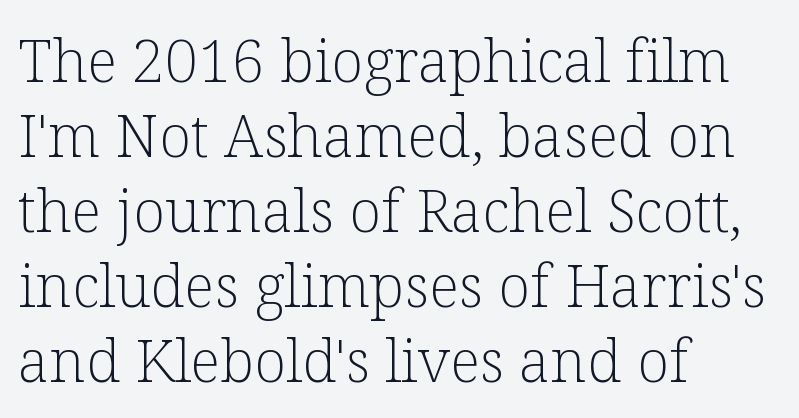
{"serif": "yes", "italic": "no", "bold": "no", "weight": "light", "width": "normal", "stroke_contrast": "low", "x_height": "medium", "monospaced": "no", "underline": "no", "align": "left", "line_spacing": "normal", "line_spacing_ratio": 1.27, "letter_spacing": "normal", "letter_spacing_em": 0.0, "glyph_px": 59}
